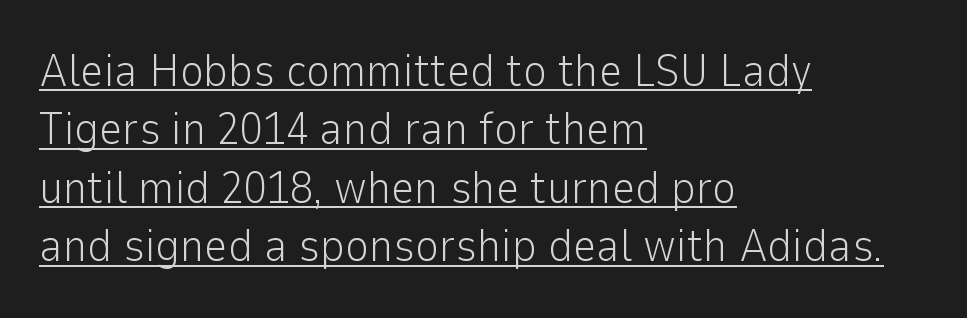
{"serif": "no", "italic": "no", "bold": "no", "weight": "light", "width": "normal", "stroke_contrast": "low", "x_height": "medium", "monospaced": "no", "underline": "yes", "align": "left", "line_spacing": "normal", "line_spacing_ratio": 1.27, "letter_spacing": "normal", "letter_spacing_em": 0.0, "glyph_px": 46}
